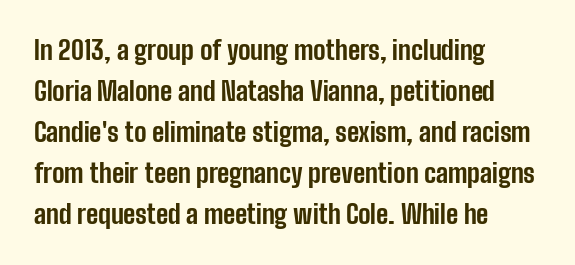
Standard letterfit; no display-style spreading of the glyphs. Compared with typical paragraphs, the rows here are spaced about the same. A bare baseline throughout the passage. Every stem runs plumb, perpendicular to the baseline. The typesetter chose a ragged-right arrangement here. The font is running at its bold setting.
